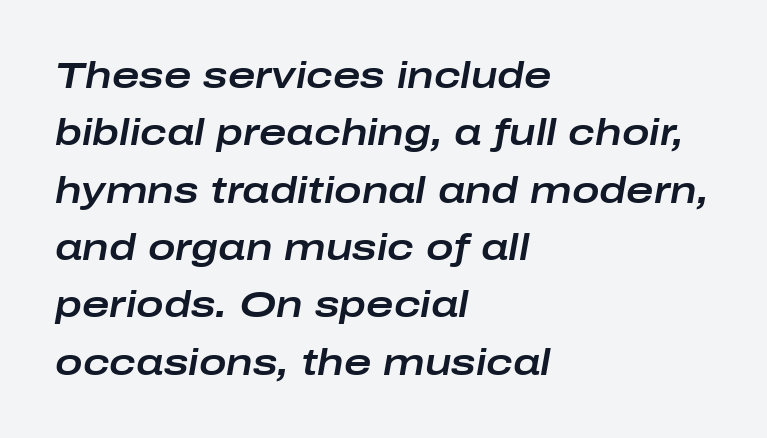
The image shows 37 px wide type, italic (leaning right); set left-aligned, normal line spacing (1.55x), normal letter spacing, not underlined; low stroke contrast and a medium x-height.
